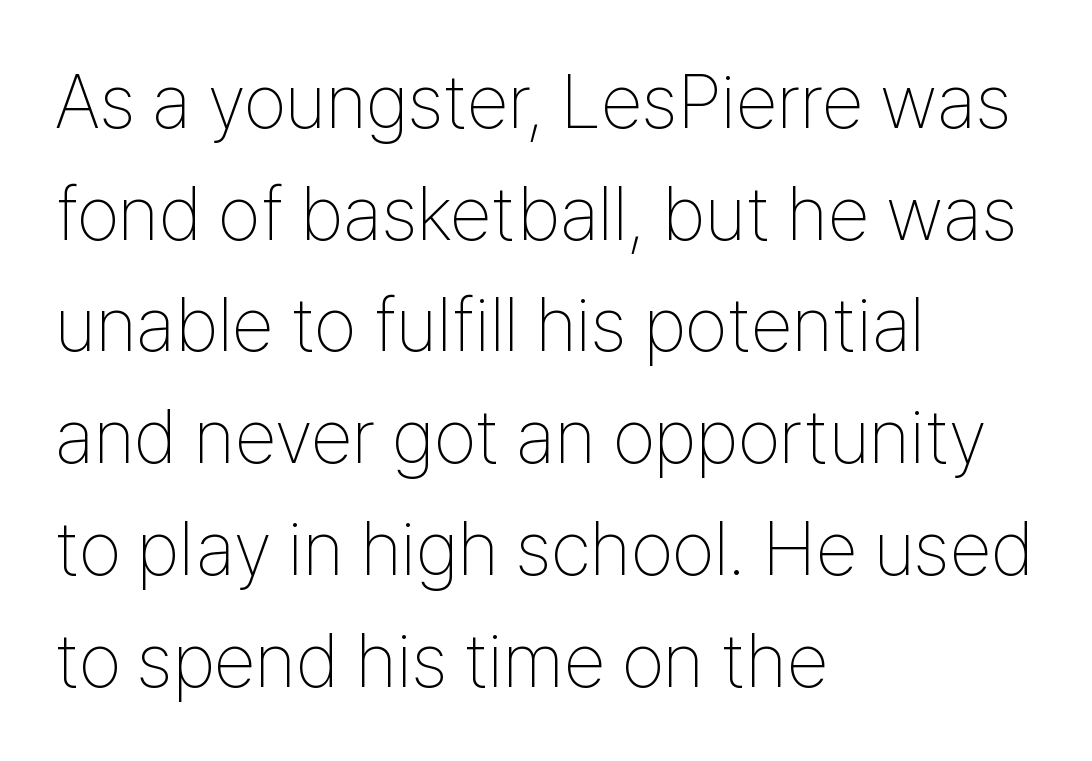
The image shows 76 px thin, condensed sans-serif type, upright; set left-aligned, normal line spacing (1.47x), normal letter spacing, not underlined; low stroke contrast and a medium x-height.
